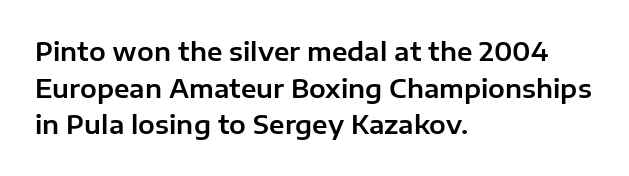
The image shows 25 px text type, upright; set left-aligned, normal line spacing (1.47x), normal letter spacing, not underlined.
